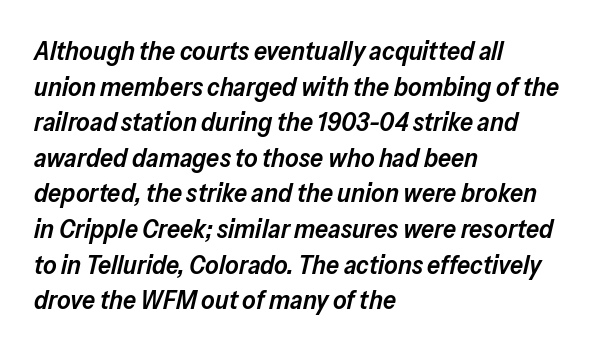
Q: Is the text bold? A: Semi-bold.
Q: Is the text italic (slanted)? A: Yes, it leans right by about 13 degrees.
Q: Is the text underlined? A: No.
Q: How is the paragraph aligned? A: Left-aligned.
Q: Is the spacing between letters normal or unusually wide? A: Normal.
Q: Is the spacing between lines tight, normal or loose? A: Normal.
